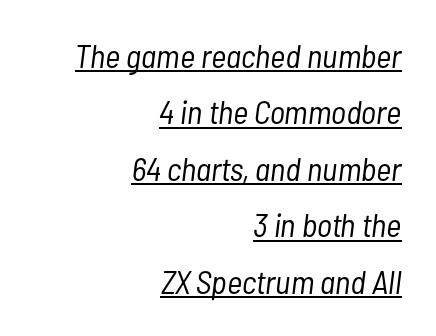
The image shows 33 px light, condensed type, italic (leaning right); set right-aligned, line spacing 1.71x, normal letter spacing, underlined; low stroke contrast and a medium x-height.
